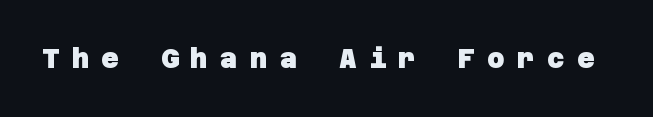
The image shows 27 px bold type; set unusually wide letter spacing (+0.45 em), not underlined.
